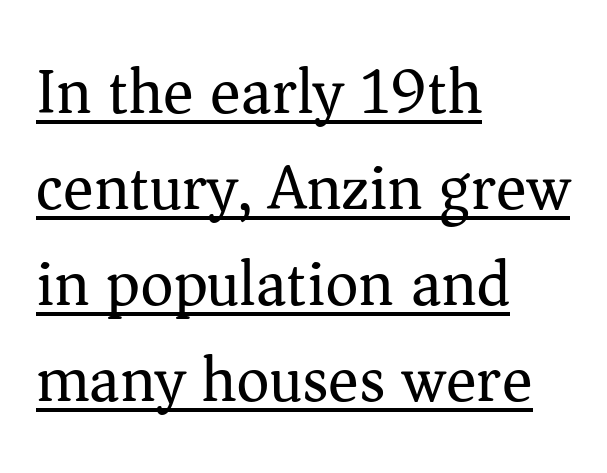
In terms of letterspacing, this is plain default setting. The words here are underlined. The face looks like a standard text weight, possibly lighter. The face used here is seriffed, in the tradition of book romans. The text block is weighted toward the left margin, trailing off unevenly rightward.
